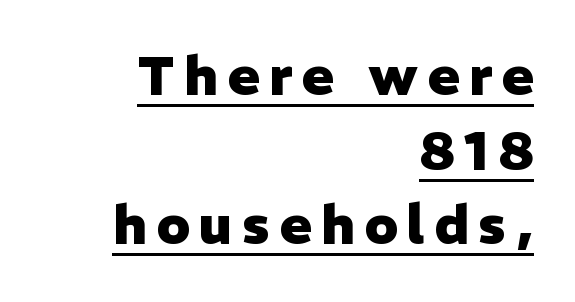
{"serif": "no", "italic": "no", "bold": "yes", "weight": "heavy", "width": "normal", "stroke_contrast": "low", "x_height": "medium", "monospaced": "no", "underline": "yes", "align": "right", "line_spacing": "normal", "line_spacing_ratio": 1.38, "glyph_px": 54}
